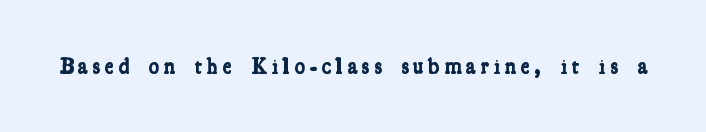
Q: Is the text bold? A: Yes.
Q: Is the text underlined? A: No.
Q: Is the spacing between letters normal or unusually wide? A: Unusually wide.
